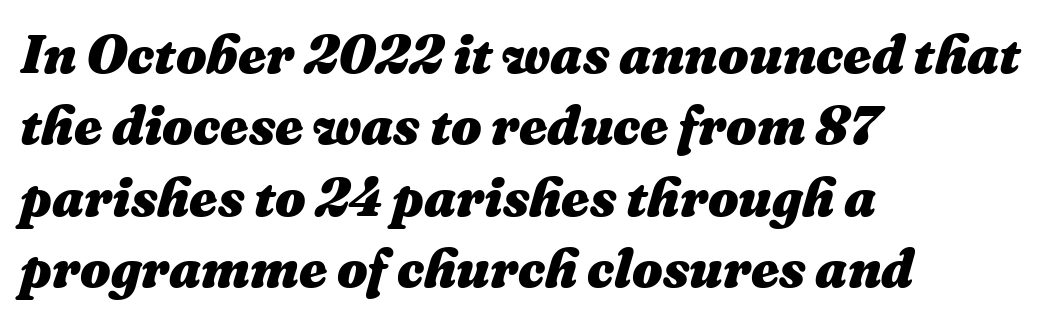
Summary of vertical rhythm: regular, with standard interline spacing. The rag falls on the right side of this text block. Default kerning and tracking; the words read as compact shapes. Italic: yes, the glyphs are oblique.
